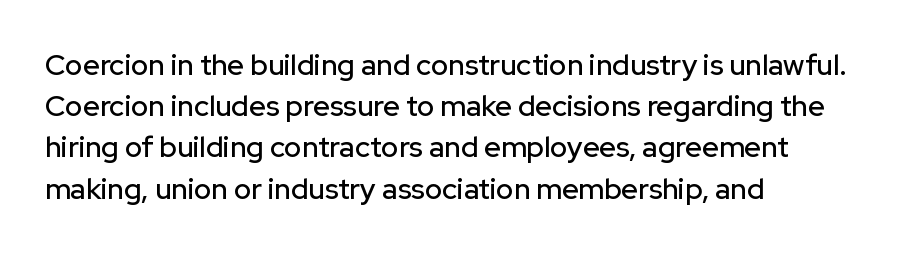
The image shows 29 px sans-serif type, upright; set left-aligned, normal line spacing (1.42x), normal letter spacing, not underlined; low stroke contrast and a medium x-height.
